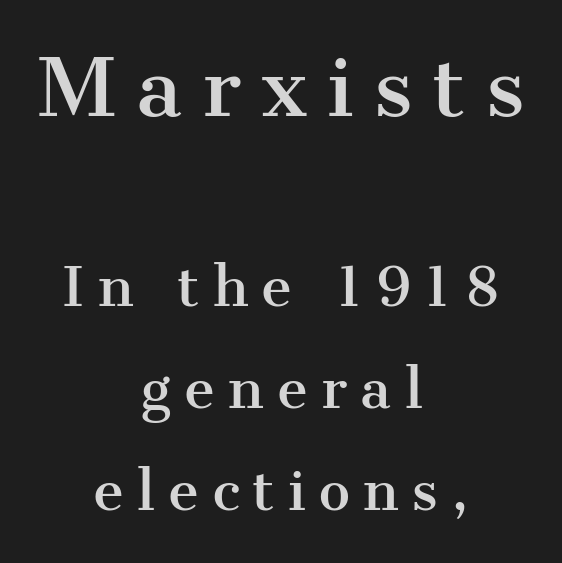
The image shows 79 px serif type, upright; set centered, loose line spacing (1.93x), unusually wide letter spacing (+0.25 em), not underlined; the first (top) block is 1.49x larger; medium stroke contrast and a medium x-height.
